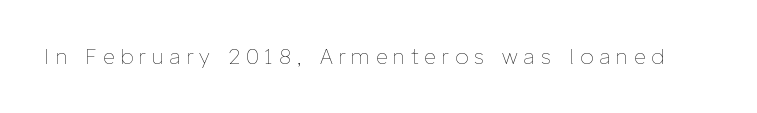
Q: Is the text bold? A: No.
Q: Is the text italic (slanted)? A: No, it is upright.
Q: Is the text underlined? A: No.
Q: Is the spacing between letters normal or unusually wide? A: Unusually wide.
